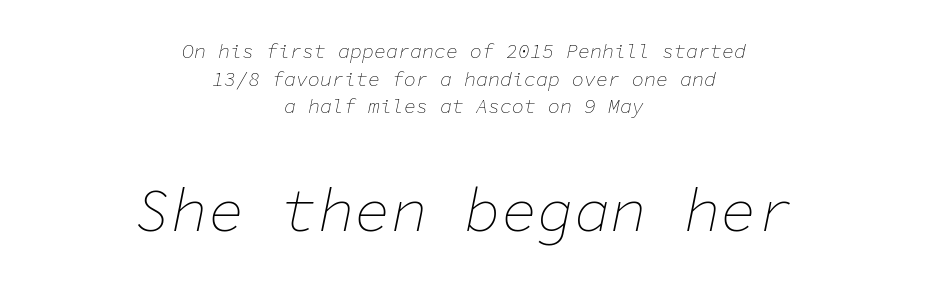
The image shows 61 px thin type, italic (leaning right), monospaced; set centered, normal line spacing (1.38x), normal letter spacing, not underlined; the second (bottom) block is 3.05x larger; low stroke contrast and a medium x-height.
